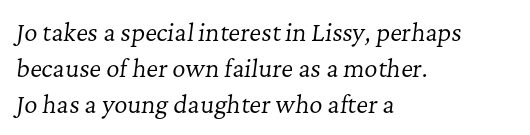
Q: Is the text bold? A: No.
Q: Is the text italic (slanted)? A: Yes, it leans right by about 7 degrees.
Q: Is the text underlined? A: No.
Q: How is the paragraph aligned? A: Left-aligned.
Q: Is the spacing between letters normal or unusually wide? A: Normal.
Q: Is the spacing between lines tight, normal or loose? A: Normal.
